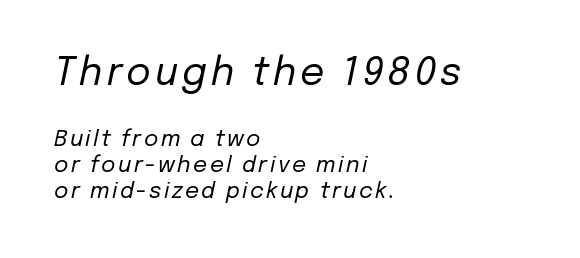
The image shows 38 px regular-weight type, italic (leaning right); set left-aligned, line spacing 1.16x, not underlined; the first (top) block is 1.73x larger; low stroke contrast and a medium x-height.
